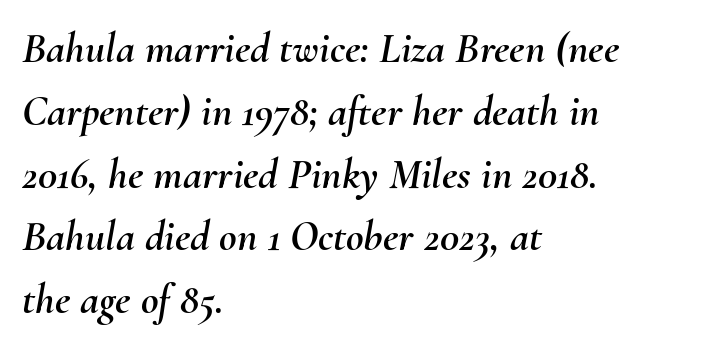
Here the designer chose a conventional face with non-uniform glyph widths. This sample uses plain, unmodified letter spacing. Underlining? Definitely not there. This sample is left-justified, so line endings fall wherever the words run out. Summary of vertical rhythm: regular, with standard interline spacing.
